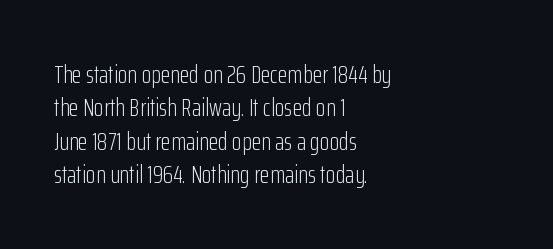
Notice how the stems are strictly vertical — no italics here. Clear beneath every line of the passage. Compared with typical paragraphs, the rows here are spaced about the same. The letters look calm and open, with moderate or lighter stems. Spacing between characters is what you'd get straight out of the box.
